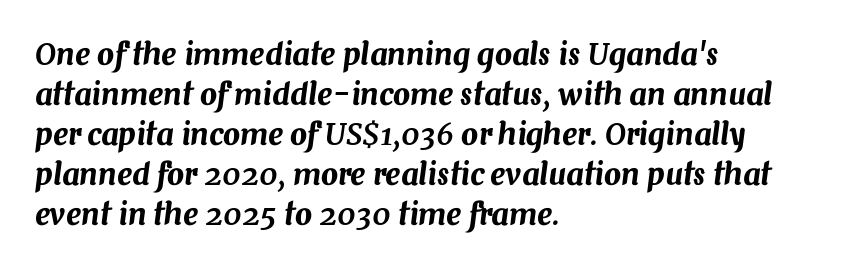
The image shows 30 px text type, italic (leaning right); set left-aligned, normal line spacing (1.33x), normal letter spacing, not underlined; medium stroke contrast and a medium x-height.
